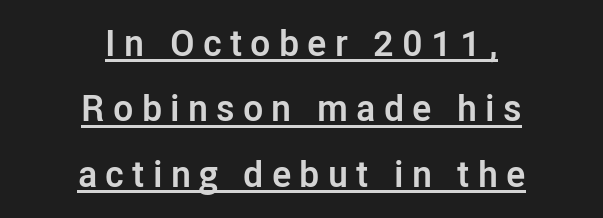
Q: Is the text bold? A: Yes.
Q: Is the text italic (slanted)? A: No, it is upright.
Q: Is the typeface a serif or a sans-serif typeface? A: Sans-serif.
Q: Is the text underlined? A: Yes.
Q: How is the paragraph aligned? A: Centered.
Q: Is the spacing between letters normal or unusually wide? A: Unusually wide.
Q: Width (condensed, normal, or wide)? A: Normal.
Q: Stroke contrast? A: Low.
Q: x-height? A: Medium.
Q: Monospaced? A: No.
